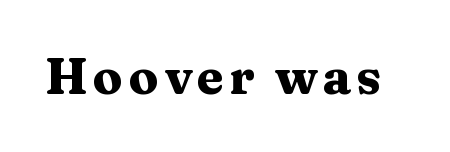
The image shows 50 px heavy, wide serif type, upright; set not underlined; medium stroke contrast and a medium x-height.
